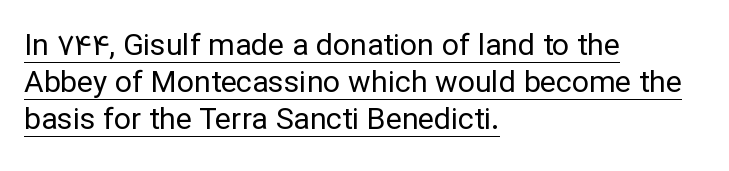
{"serif": "no", "italic": "no", "bold": "no", "weight": "regular", "width": "normal", "stroke_contrast": "low", "x_height": "medium", "monospaced": "no", "underline": "yes", "align": "left", "line_spacing_ratio": 1.24, "letter_spacing": "normal", "letter_spacing_em": 0.0, "glyph_px": 30}
